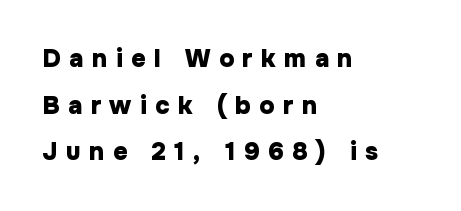
The image shows 25 px bold type, upright; set left-aligned, line spacing 1.87x, unusually wide letter spacing (+0.34 em), not underlined.
